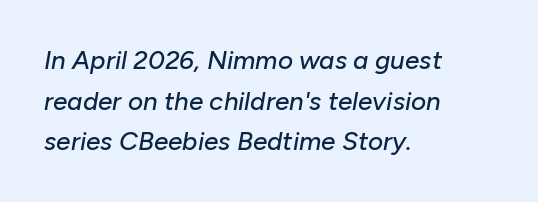
Every character sits at an angle, as italics do. You could call the tracking neutral — neither tight nor loose. Honestly, there is no underline to notice here at all. Horizontally, the lines are justified to the leading edge only. If you measured baseline to baseline, you'd find a middling distance.
